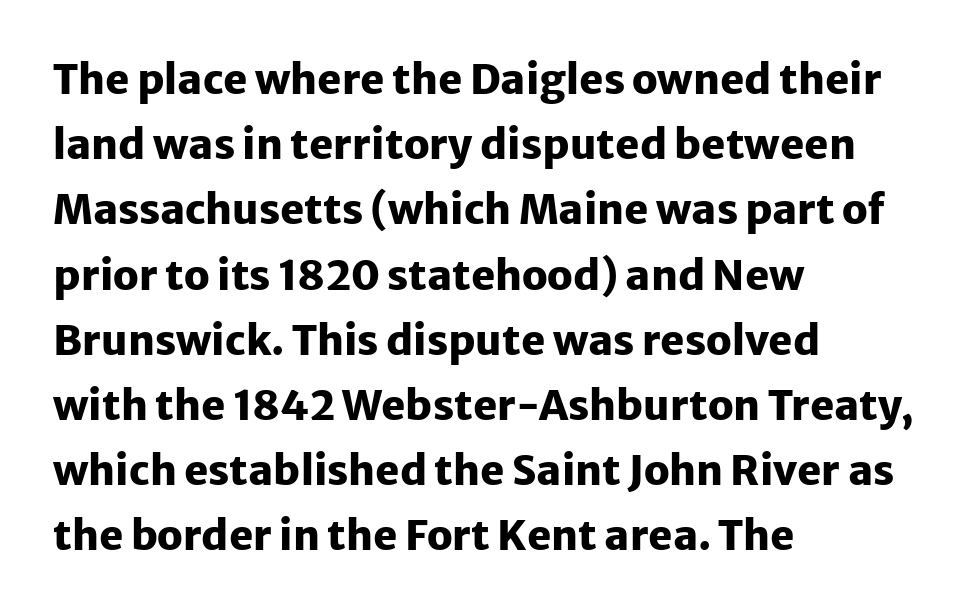
Q: Is the text bold? A: Yes.
Q: Is the text italic (slanted)? A: No, it is upright.
Q: Is the typeface a serif or a sans-serif typeface? A: Sans-serif.
Q: Is the text underlined? A: No.
Q: How is the paragraph aligned? A: Left-aligned.
Q: Is the spacing between letters normal or unusually wide? A: Normal.
Q: Is the spacing between lines tight, normal or loose? A: Normal.
Q: Width (condensed, normal, or wide)? A: Normal.
Q: Stroke contrast? A: Low.
Q: x-height? A: Medium.
Q: Monospaced? A: No.
